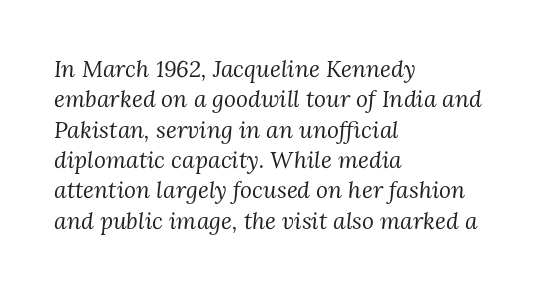
{"italic": "yes", "lean": "right", "slant_degrees": 3, "bold": "no", "underline": "no", "align": "left", "line_spacing": "normal", "line_spacing_ratio": 1.32, "letter_spacing": "normal", "letter_spacing_em": 0.0, "glyph_px": 23}
